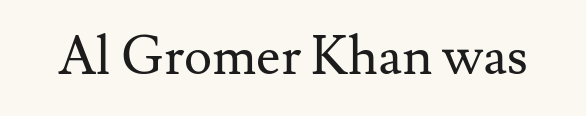
{"serif": "yes", "italic": "no", "bold": "no", "weight": "regular", "width": "normal", "stroke_contrast": "medium", "x_height": "small", "monospaced": "no", "underline": "no", "letter_spacing": "normal", "letter_spacing_em": 0.0, "glyph_px": 53}
